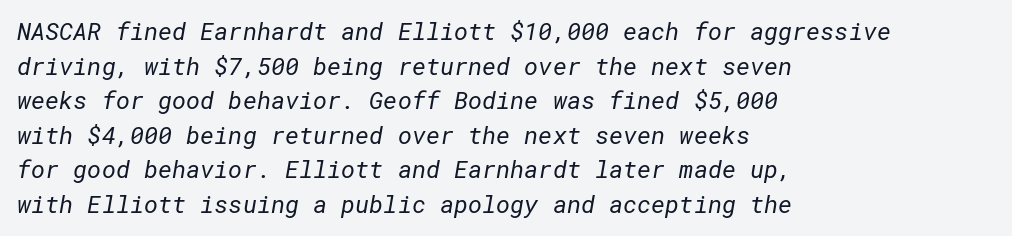
{"bold": "no", "underline": "no", "align": "left", "line_spacing": "normal", "line_spacing_ratio": 1.44, "letter_spacing": "normal", "letter_spacing_em": 0.0, "glyph_px": 24}
